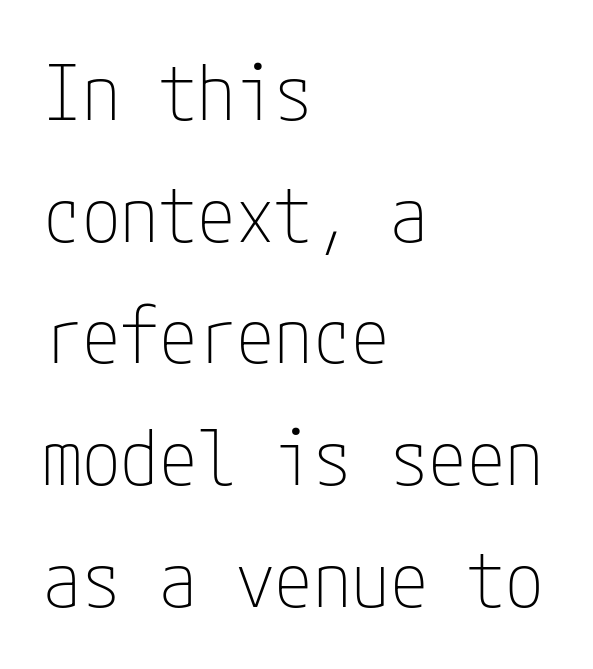
The image shows 77 px thin, condensed sans-serif type, upright; set left-aligned, normal line spacing (1.58x), normal letter spacing, not underlined; low stroke contrast and a medium x-height.
